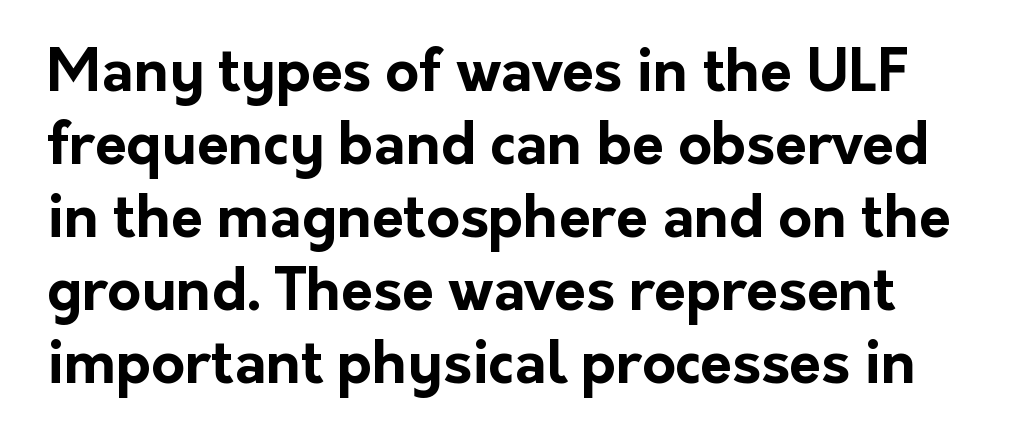
The image shows 58 px bold sans-serif type, upright; set normal line spacing (1.26x), normal letter spacing, not underlined; low stroke contrast and a medium x-height.
